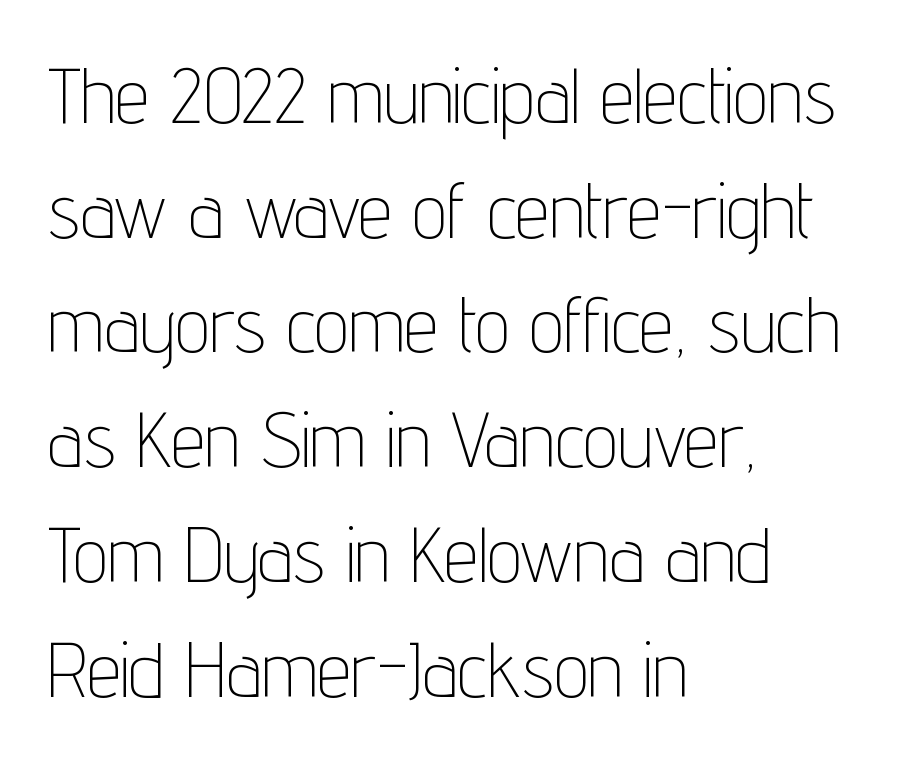
The image shows 77 px thin, condensed sans-serif type, upright; set left-aligned, normal line spacing (1.49x), normal letter spacing, not underlined; low stroke contrast and a medium x-height.
